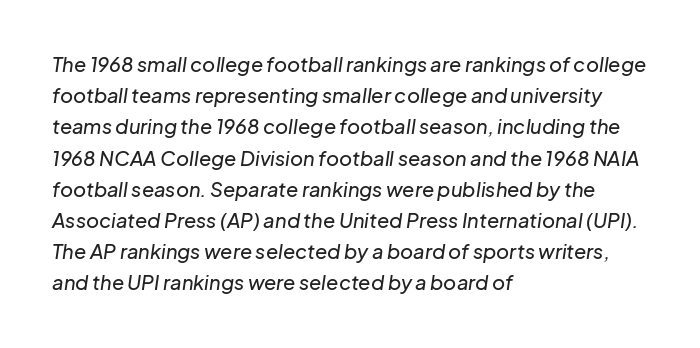
{"italic": "yes", "lean": "right", "slant_degrees": 8, "underline": "no", "align": "left", "line_spacing": "normal", "line_spacing_ratio": 1.56, "letter_spacing": "normal", "letter_spacing_em": 0.0, "glyph_px": 20}
